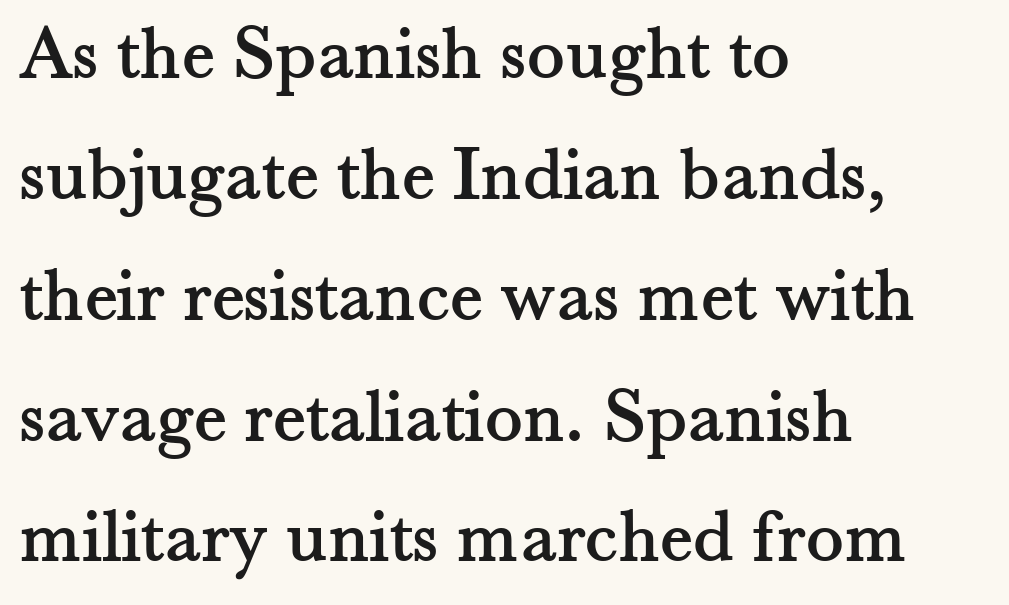
Q: Is the text italic (slanted)? A: No, it is upright.
Q: Is the typeface a serif or a sans-serif typeface? A: Serif.
Q: Is the text underlined? A: No.
Q: How is the paragraph aligned? A: Left-aligned.
Q: Is the spacing between letters normal or unusually wide? A: Normal.
Q: Is the spacing between lines tight, normal or loose? A: Normal.
Q: Width (condensed, normal, or wide)? A: Normal.
Q: Stroke contrast? A: Medium.
Q: x-height? A: Small.
Q: Monospaced? A: No.
